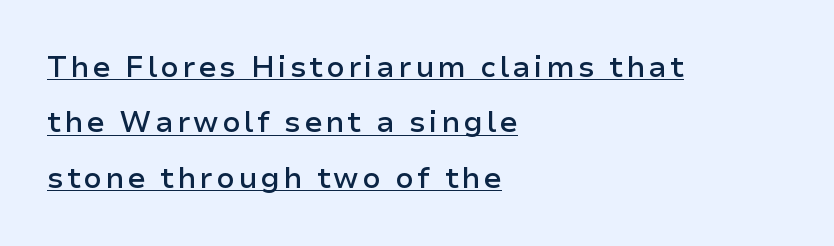
Q: Is the text bold? A: Semi-bold.
Q: Is the text italic (slanted)? A: No, it is upright.
Q: Is the typeface a serif or a sans-serif typeface? A: Sans-serif.
Q: Is the text underlined? A: Yes.
Q: How is the paragraph aligned? A: Left-aligned.
Q: Is the spacing between lines tight, normal or loose? A: Loose.
Q: Width (condensed, normal, or wide)? A: Normal.
Q: Stroke contrast? A: Low.
Q: x-height? A: Medium.
Q: Monospaced? A: No.
